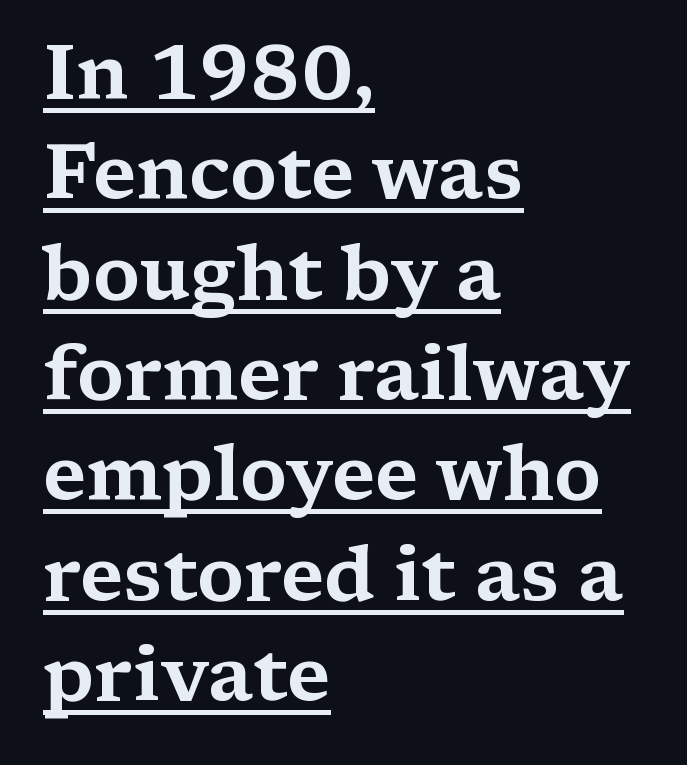
{"serif": "yes", "italic": "no", "width": "wide", "stroke_contrast": "medium", "x_height": "medium", "monospaced": "no", "underline": "yes", "align": "left", "line_spacing": "normal", "line_spacing_ratio": 1.32, "letter_spacing": "normal", "letter_spacing_em": 0.0, "glyph_px": 76}
